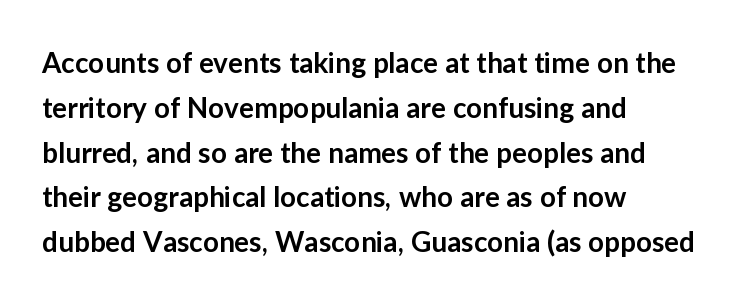
Visually the block forms a straight wall on the left and a jagged coastline on the right. A clean baseline with only descenders dipping below it. Moderately thickened strokes mark this as semibold type. Letter spacing: default. Font category for this specimen: sans-serif. Ordinary non-slanted type is in use.
